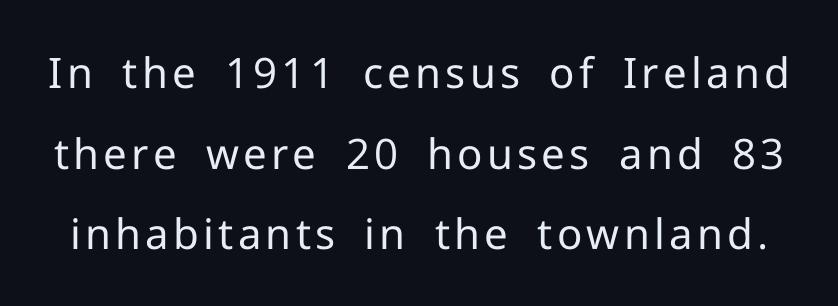
The image shows 42 px regular-weight sans-serif type, upright; set loose line spacing (1.92x), not underlined; low stroke contrast and a medium x-height.
